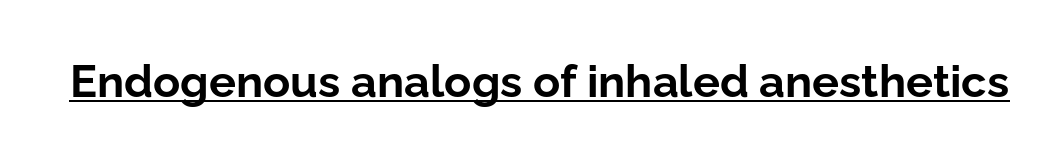
The characters display no serif detailing; their extremities are plain. Each line of the rendering has a horizontal stroke beneath the glyphs. Proportional: the letters do not fall into vertical columns. The rendering keeps characters at their native spacing.
